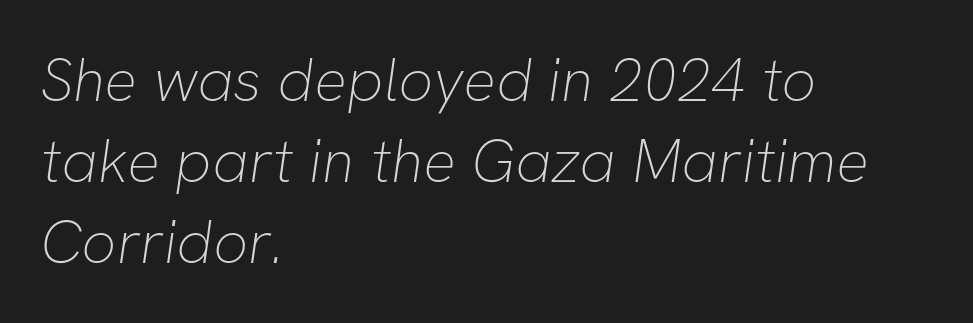
Q: Is the text bold? A: No.
Q: Is the typeface a serif or a sans-serif typeface? A: Sans-serif.
Q: Is the text underlined? A: No.
Q: How is the paragraph aligned? A: Left-aligned.
Q: Is the spacing between letters normal or unusually wide? A: Normal.
Q: Is the spacing between lines tight, normal or loose? A: Normal.
Q: Width (condensed, normal, or wide)? A: Normal.
Q: Stroke contrast? A: Low.
Q: x-height? A: Medium.
Q: Monospaced? A: No.
